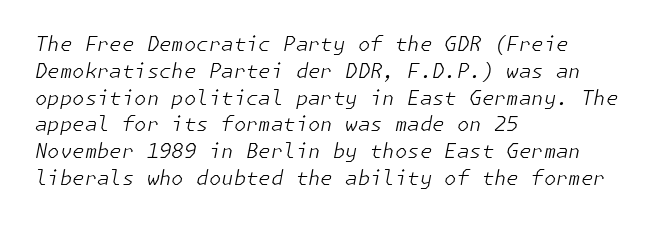
Slanted lettering throughout. If you drew a ruler down the left edge, every line would touch it. The gaps between neighbouring characters are ordinary and unremarkable. A bare baseline throughout the passage. Honestly, the row spacing looks completely unremarkable. Caption: face not bold, strokes unweighted.
